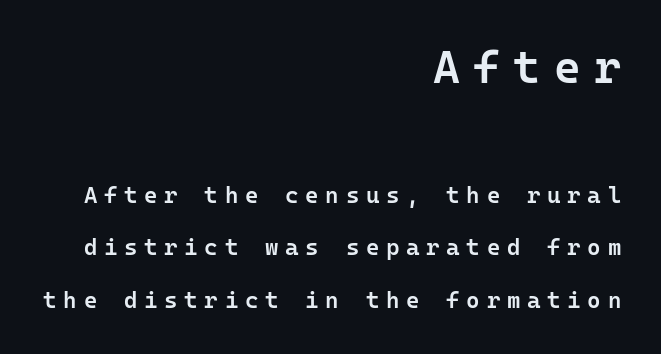
The image shows 46 px semibold sans-serif type, upright, monospaced; set right-aligned, loose line spacing (2.27x), unusually wide letter spacing (+0.29 em), not underlined; the first (top) block is 2.0x larger; low stroke contrast and a medium x-height.
